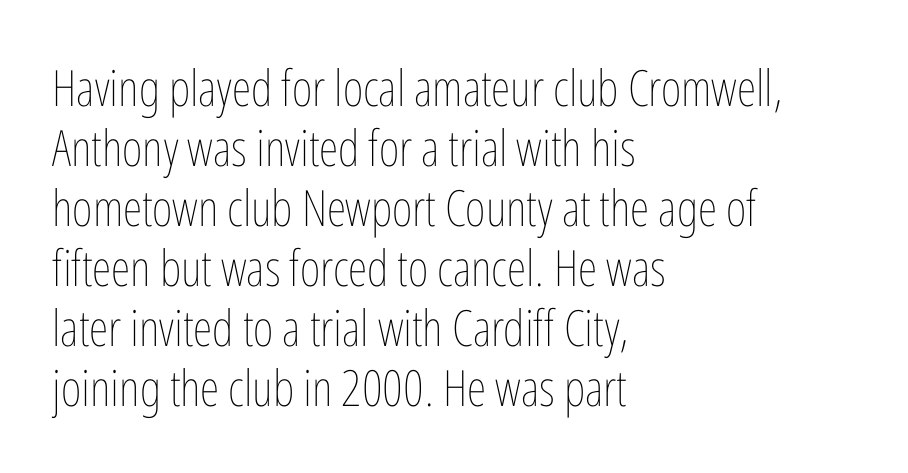
Check the space under the baseline: it is left empty. Tracking here is standard; glyphs follow each other at the usual distance. The typesetting does not lean heavy: it is not bold. This sample has the flowing, uneven cadence of proportional lettering. Casual observation: everything's shoved over to the left.
